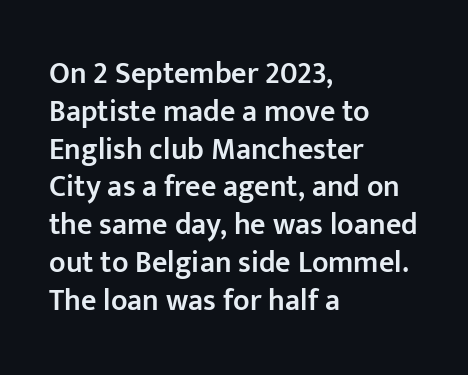
The image shows 30 px semibold sans-serif type, upright; set left-aligned, normal line spacing (1.26x), normal letter spacing, not underlined; low stroke contrast and a medium x-height.
